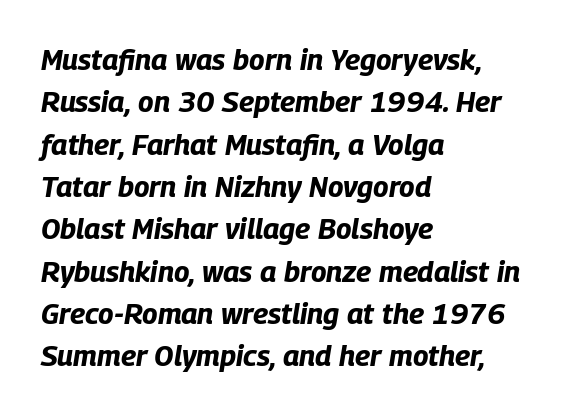
Q: Is the text bold? A: Yes.
Q: Is the text italic (slanted)? A: Yes, it leans right by about 9 degrees.
Q: Is the text underlined? A: No.
Q: How is the paragraph aligned? A: Left-aligned.
Q: Is the spacing between letters normal or unusually wide? A: Normal.
Q: Is the spacing between lines tight, normal or loose? A: Normal.
Q: Width (condensed, normal, or wide)? A: Condensed.
Q: Stroke contrast? A: Low.
Q: x-height? A: Large.
Q: Monospaced? A: No.
